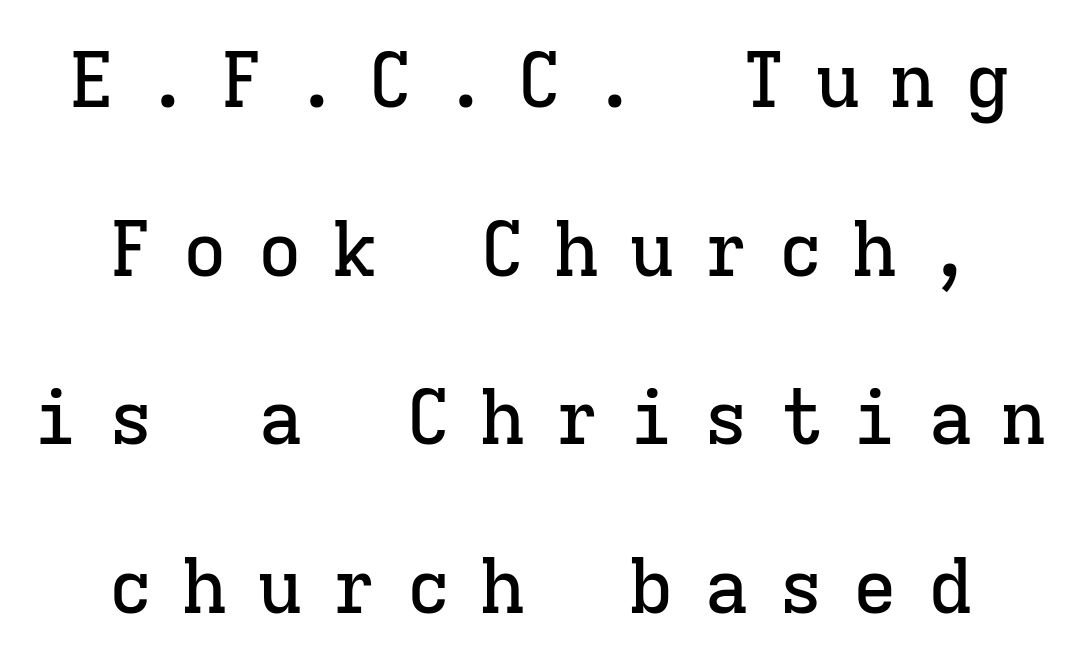
The image shows 76 px serif type, upright, monospaced; set loose line spacing (2.22x), unusually wide letter spacing (+0.38 em), not underlined; low stroke contrast and a medium x-height.
